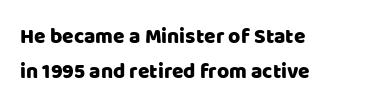
Q: Is the text italic (slanted)? A: No, it is upright.
Q: Is the text underlined? A: No.
Q: How is the paragraph aligned? A: Left-aligned.
Q: Is the spacing between letters normal or unusually wide? A: Normal.
Q: Is the spacing between lines tight, normal or loose? A: Normal.
